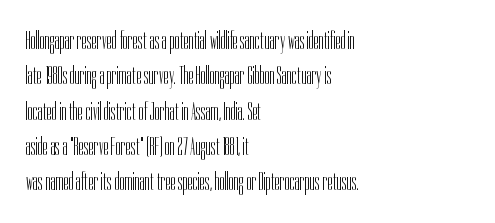
Vertically, the passage feels balanced, rows spaced as you'd expect. No italicization has been applied; the sample stays upright. A bare baseline throughout the passage. Think standard paragraph weight, or any step lighter than that.
